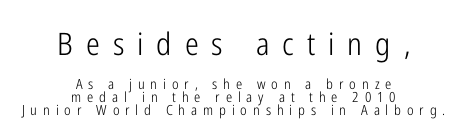
Q: Is the text bold? A: No.
Q: Is the text italic (slanted)? A: No, it is upright.
Q: Is the typeface a serif or a sans-serif typeface? A: Sans-serif.
Q: Is the text underlined? A: No.
Q: How is the paragraph aligned? A: Centered.
Q: Is the spacing between letters normal or unusually wide? A: Unusually wide.
Q: Is the spacing between lines tight, normal or loose? A: Tight.
Q: Which block of text is set in a larger size, the first (top) or the second (bottom)? A: The first (top) one.
Q: Width (condensed, normal, or wide)? A: Condensed.
Q: Stroke contrast? A: Low.
Q: x-height? A: Medium.
Q: Monospaced? A: No.
